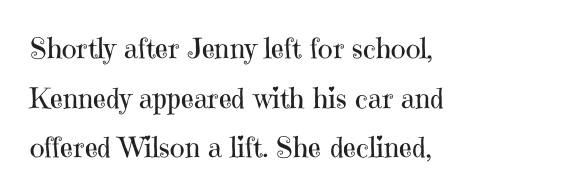
{"serif": "yes", "italic": "no", "bold": "no", "weight": "regular", "width": "normal", "stroke_contrast": "high", "x_height": "medium", "monospaced": "no", "underline": "no", "align": "left", "line_spacing_ratio": 1.77, "letter_spacing": "normal", "letter_spacing_em": 0.0, "glyph_px": 28}
